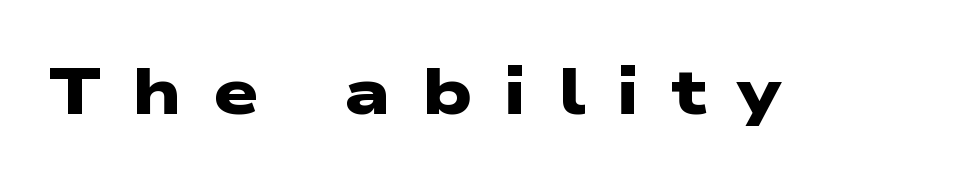
{"serif": "no", "bold": "yes", "weight": "heavy", "width": "wide", "stroke_contrast": "low", "x_height": "medium", "monospaced": "no", "underline": "no", "letter_spacing": "wide", "letter_spacing_em": 0.49, "glyph_px": 64}
